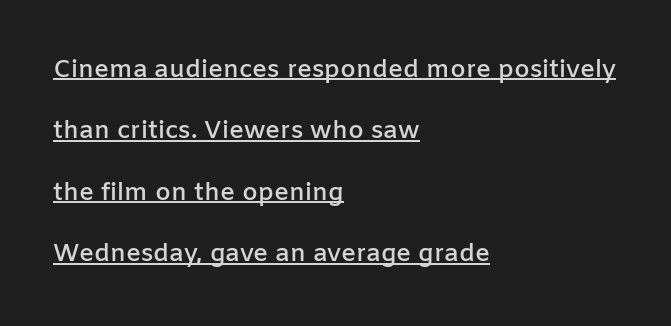
The space between consecutive lines is lavish. A continuous stroke trails under the words, as in a hyperlink. The horizontal fit of the characters is conventional and even. Every character sits straight up, as roman type does. Stems and bowls a touch heavier than normal — semibold.
